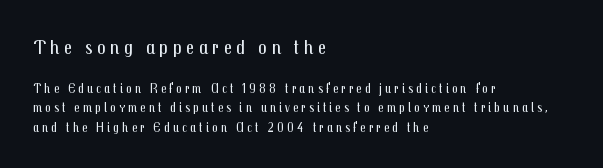
The image shows 21 px text type, upright; set left-aligned, normal line spacing (1.39x), unusually wide letter spacing (+0.21 em), not underlined; the first (top) block is 1.5x larger.
